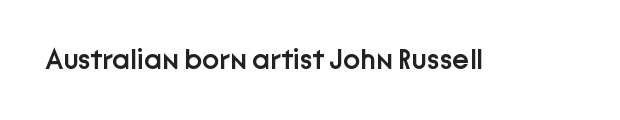
Q: Is the text bold? A: Semi-bold.
Q: Is the text italic (slanted)? A: No, it is upright.
Q: Is the typeface a serif or a sans-serif typeface? A: Sans-serif.
Q: Is the text underlined? A: No.
Q: Is the spacing between letters normal or unusually wide? A: Normal.
Q: Width (condensed, normal, or wide)? A: Normal.
Q: Stroke contrast? A: Low.
Q: x-height? A: Medium.
Q: Monospaced? A: No.
